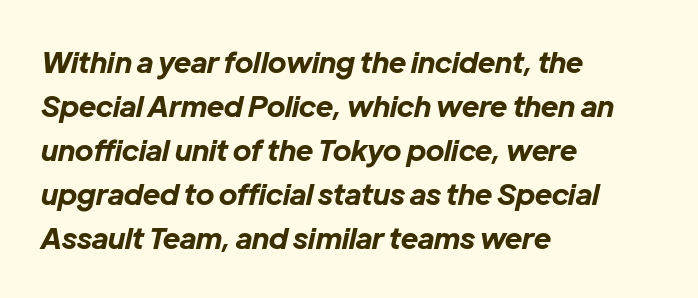
{"italic": "yes", "lean": "right", "slant_degrees": 12, "bold": "yes", "weight": "bold", "width": "normal", "stroke_contrast": "low", "x_height": "medium", "monospaced": "no", "underline": "no", "align": "left", "line_spacing": "normal", "line_spacing_ratio": 1.52, "letter_spacing": "normal", "letter_spacing_em": 0.0, "glyph_px": 29}
